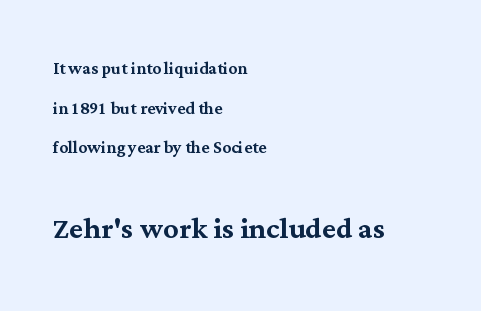
A typesetter would mark this as roman, not italic. These two chunks differ in scale, with the bottom chunk taking the larger measure. Look at the bottom of the vertical strokes: they flare into serifs here. Has an underline been added? It has not.
